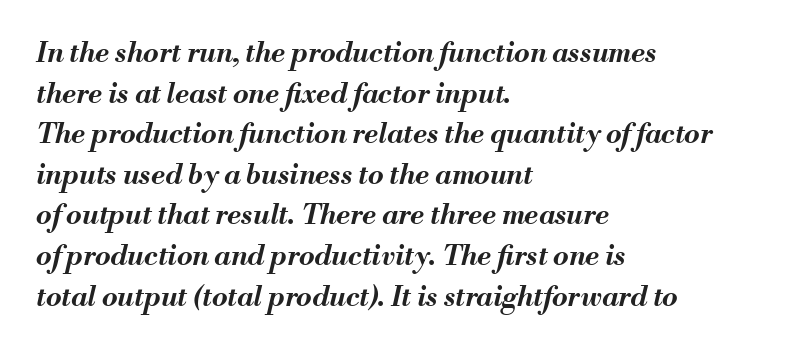
{"italic": "yes", "lean": "right", "slant_degrees": 13, "bold": "yes", "weight": "bold", "width": "normal", "stroke_contrast": "medium", "x_height": "small", "monospaced": "no", "underline": "no", "align": "left", "line_spacing": "normal", "line_spacing_ratio": 1.45, "letter_spacing": "normal", "letter_spacing_em": 0.0, "glyph_px": 28}
